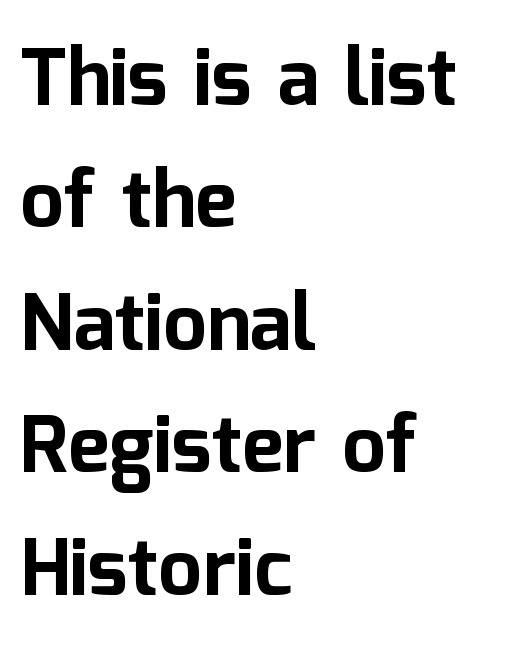
The image shows 79 px bold sans-serif type, upright; set left-aligned, normal line spacing (1.55x), normal letter spacing, not underlined; low stroke contrast and a medium x-height.
